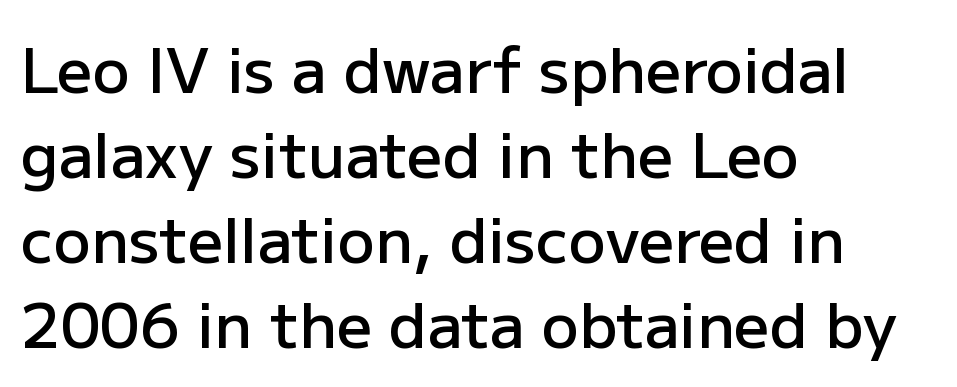
Q: Is the text bold? A: Semi-bold.
Q: Is the text italic (slanted)? A: No, it is upright.
Q: Is the typeface a serif or a sans-serif typeface? A: Sans-serif.
Q: Is the text underlined? A: No.
Q: How is the paragraph aligned? A: Left-aligned.
Q: Is the spacing between letters normal or unusually wide? A: Normal.
Q: Is the spacing between lines tight, normal or loose? A: Normal.
Q: Width (condensed, normal, or wide)? A: Normal.
Q: Stroke contrast? A: Low.
Q: x-height? A: Medium.
Q: Monospaced? A: No.
